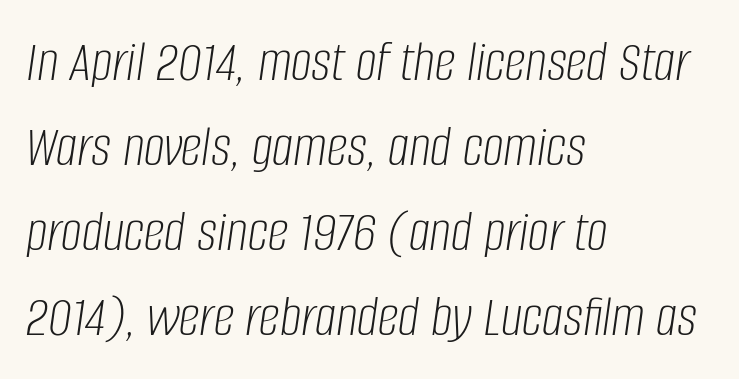
Q: Is the text bold? A: No.
Q: Is the text italic (slanted)? A: Yes, it leans right by about 8 degrees.
Q: Is the text underlined? A: No.
Q: How is the paragraph aligned? A: Left-aligned.
Q: Is the spacing between letters normal or unusually wide? A: Normal.
Q: Is the spacing between lines tight, normal or loose? A: Normal.
Q: Width (condensed, normal, or wide)? A: Condensed.
Q: Stroke contrast? A: Low.
Q: x-height? A: Large.
Q: Monospaced? A: No.
